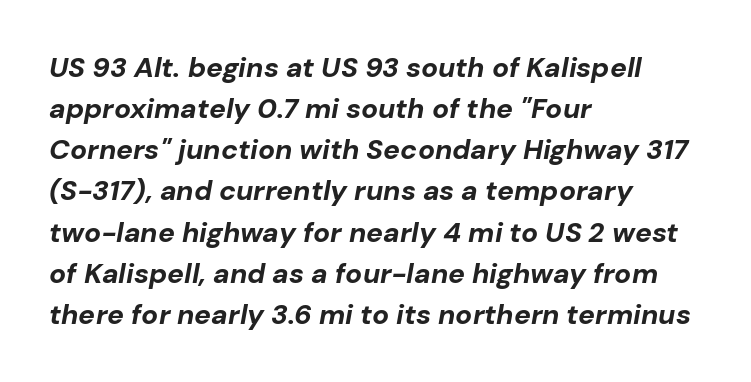
{"italic": "yes", "lean": "right", "slant_degrees": 10, "bold": "yes", "weight": "bold", "width": "normal", "stroke_contrast": "low", "x_height": "medium", "monospaced": "no", "underline": "no", "align": "left", "line_spacing": "normal", "line_spacing_ratio": 1.47, "letter_spacing": "normal", "letter_spacing_em": 0.0, "glyph_px": 28}
